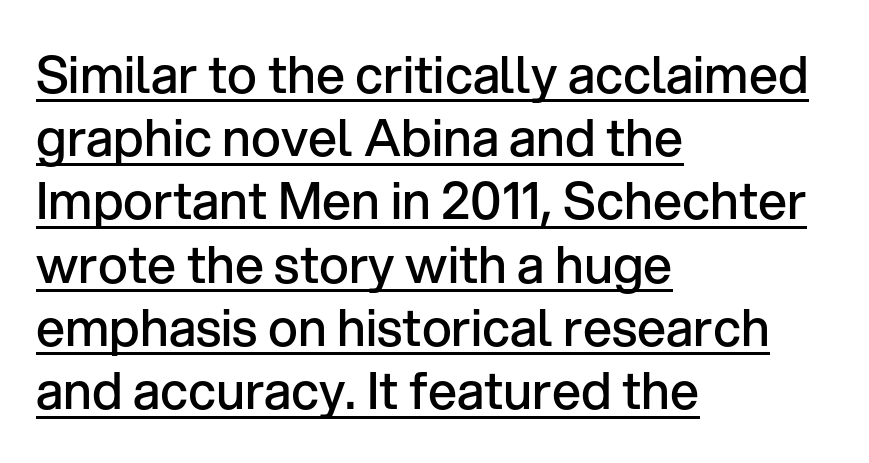
Ordinary non-slanted type is in use. A semibold gives these letters moderate extra thickness, short of bold. The passage is arranged the way most books set body copy — flush left. The letterforms sit shoulder to shoulder at normal distance.
